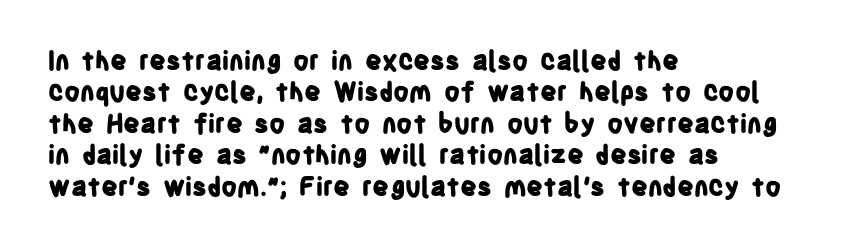
The image shows 26 px bold type, upright; set left-aligned, line spacing 1.21x, normal letter spacing, not underlined.
